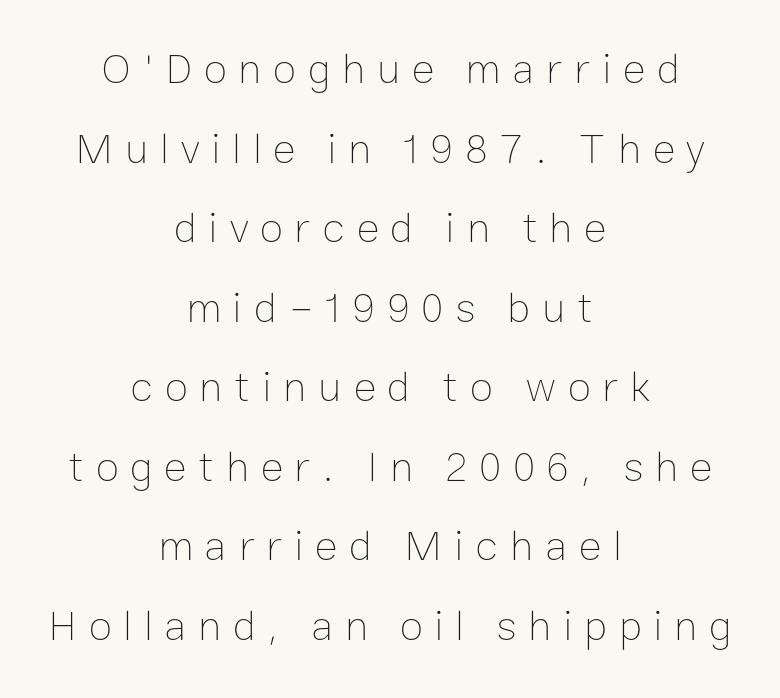
The image shows 43 px thin type, upright; set centered, line spacing 1.85x, unusually wide letter spacing (+0.27 em), not underlined; low stroke contrast and a medium x-height.
